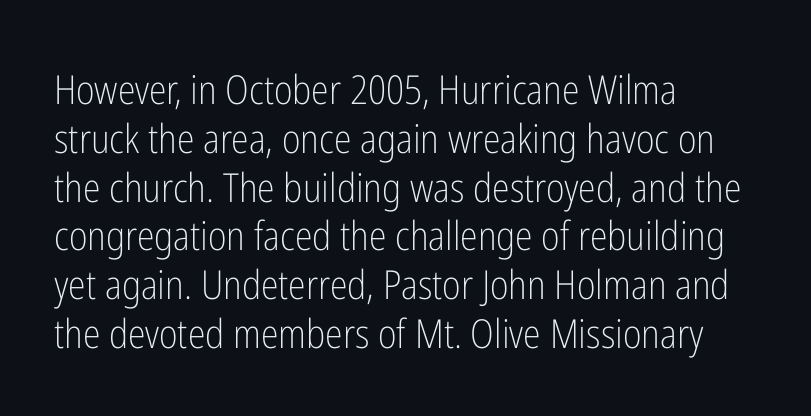
Proportional: the letters do not fall into vertical columns. The rag falls on the right side of this text block. This is the regular roman posture of the typeface. This is sans-serif lettering, the kind often seen on screens and signage. Quick note: underline off. On a weight scale, this lands at 450 or below.
